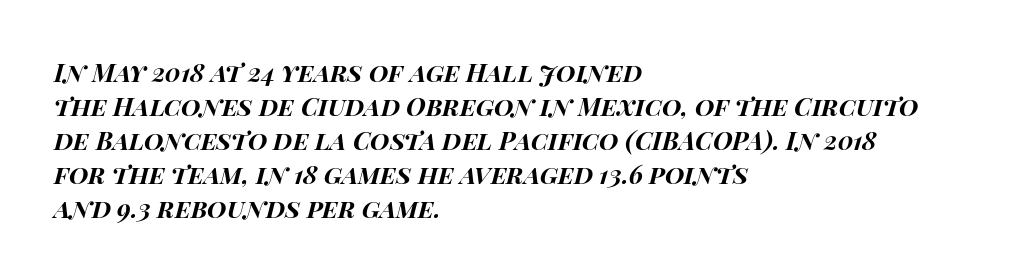
Q: Is the text bold? A: Yes.
Q: Is the text italic (slanted)? A: Yes, it leans right by about 15 degrees.
Q: Is the text underlined? A: No.
Q: How is the paragraph aligned? A: Left-aligned.
Q: Is the spacing between letters normal or unusually wide? A: Normal.
Q: Is the spacing between lines tight, normal or loose? A: Normal.
